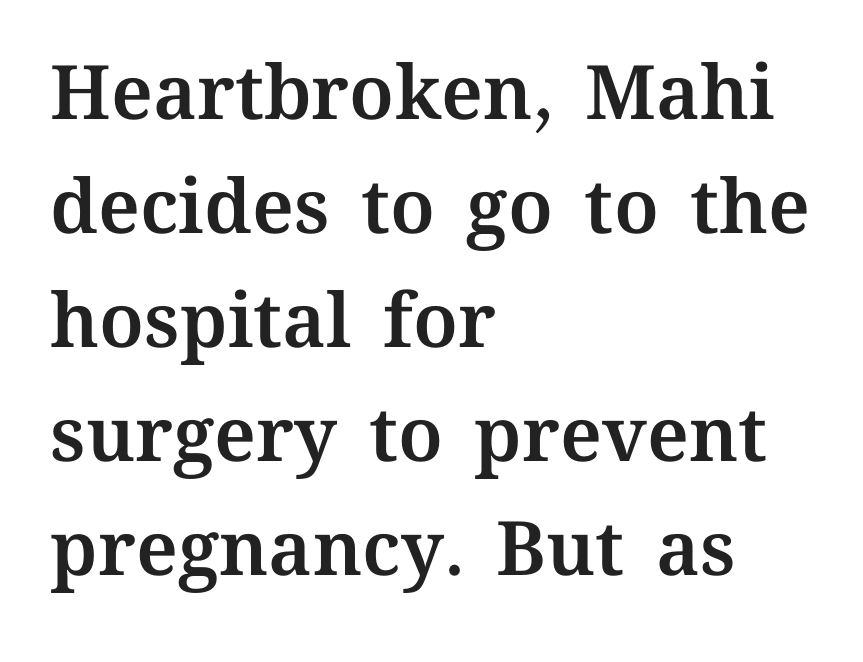
The image shows 75 px text type, upright; set left-aligned, normal line spacing (1.52x), normal letter spacing, not underlined; medium stroke contrast and a medium x-height.
